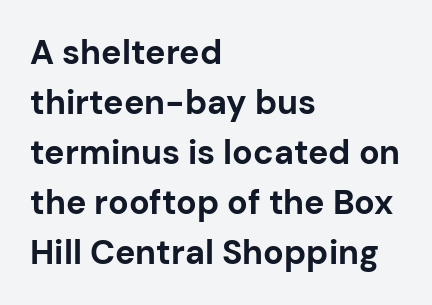
{"serif": "no", "italic": "no", "bold": "yes", "weight": "bold", "width": "normal", "stroke_contrast": "low", "x_height": "medium", "monospaced": "no", "underline": "no", "align": "left", "line_spacing": "normal", "line_spacing_ratio": 1.47, "letter_spacing": "normal", "letter_spacing_em": 0.0, "glyph_px": 34}
